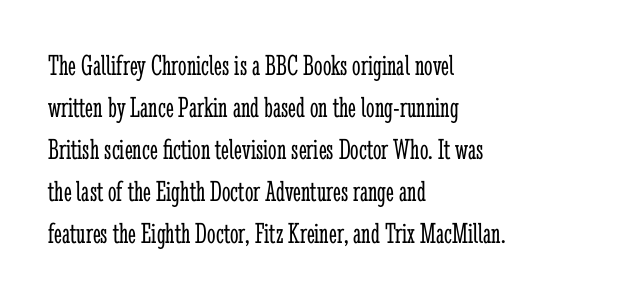
Nothing unusual about the tracking: characters are spaced as the font intends. Is this a fixed-width face? No — the glyphs have proportional, varying widths. This sample uses an upright cut, with every glyph sitting square on the baseline. Weight: regular or lighter. Compared with a centered layout, this one pins lines to the left instead. Line spacing here is normal.
